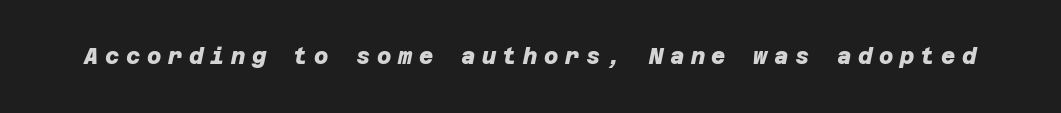
The foot of each line stays bare and open. Here the glyphs are tracked loosely, breaking word shapes into spaced letters. Typesetter's note: full bold, strokes at maximum text heaviness.
